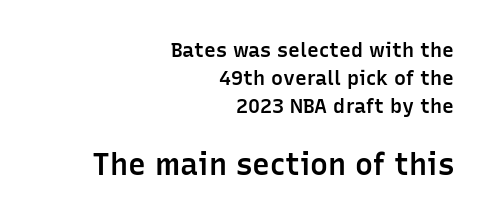
The image shows 30 px semibold sans-serif type, upright; set right-aligned, normal line spacing (1.4x), normal letter spacing, not underlined; the second (bottom) block is 1.5x larger; low stroke contrast and a medium x-height.
